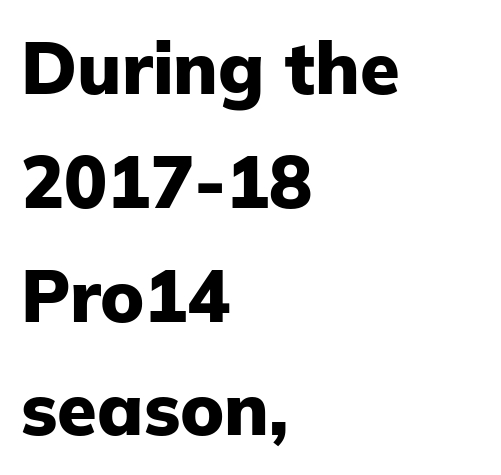
Q: Is the text bold? A: Yes.
Q: Is the text italic (slanted)? A: No, it is upright.
Q: Is the typeface a serif or a sans-serif typeface? A: Sans-serif.
Q: Is the text underlined? A: No.
Q: How is the paragraph aligned? A: Left-aligned.
Q: Is the spacing between letters normal or unusually wide? A: Normal.
Q: Is the spacing between lines tight, normal or loose? A: Normal.
Q: Width (condensed, normal, or wide)? A: Normal.
Q: Stroke contrast? A: Low.
Q: x-height? A: Medium.
Q: Monospaced? A: No.
